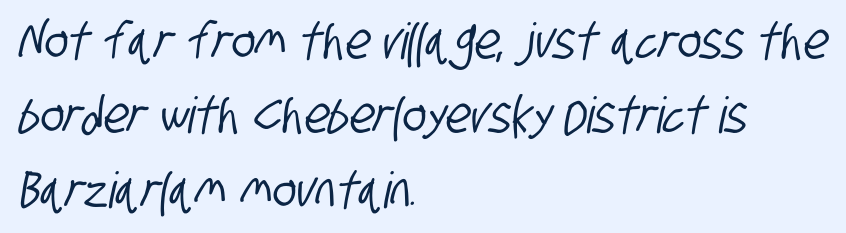
{"serif": "no", "width": "condensed", "stroke_contrast": "low", "x_height": "large", "monospaced": "no", "underline": "no", "align": "left", "line_spacing": "normal", "line_spacing_ratio": 1.49, "letter_spacing": "normal", "letter_spacing_em": 0.0, "glyph_px": 50}
